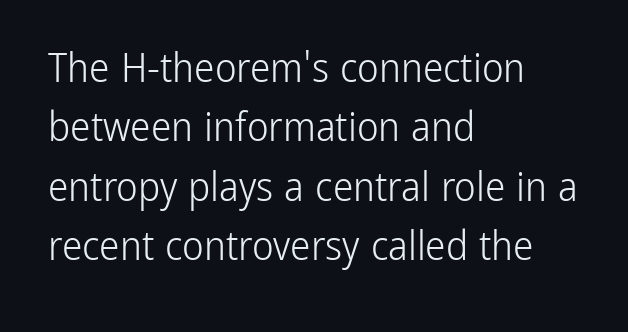
The horizontal fit of the characters is conventional and even. Quick note: not italic, upright. Are there feet on the stems? There aren't — it's a sans. A typesetter would call this proportional, since set widths differ per character.
